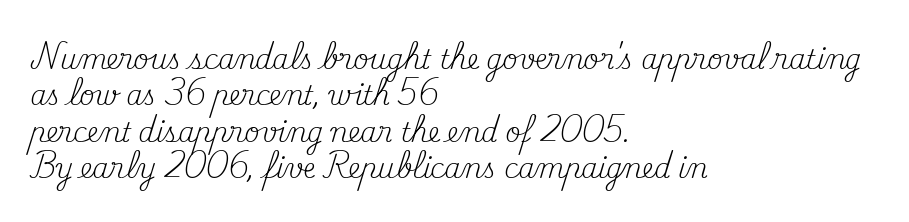
Short and long lines alike share a common starting point at left. The typeface has the unassuming heft of standard copy or less. Is the letter spacing exaggerated? No — it looks like the ordinary default. Has an underline been added? It has not.
